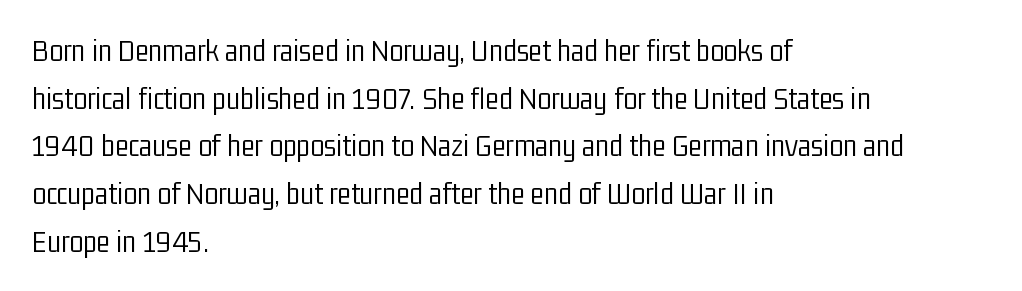
Q: Is the text bold? A: No.
Q: Is the text italic (slanted)? A: No, it is upright.
Q: Is the typeface a serif or a sans-serif typeface? A: Sans-serif.
Q: Is the text underlined? A: No.
Q: How is the paragraph aligned? A: Left-aligned.
Q: Is the spacing between letters normal or unusually wide? A: Normal.
Q: Is the spacing between lines tight, normal or loose? A: Normal.
Q: Width (condensed, normal, or wide)? A: Condensed.
Q: Stroke contrast? A: Low.
Q: x-height? A: Medium.
Q: Monospaced? A: No.
